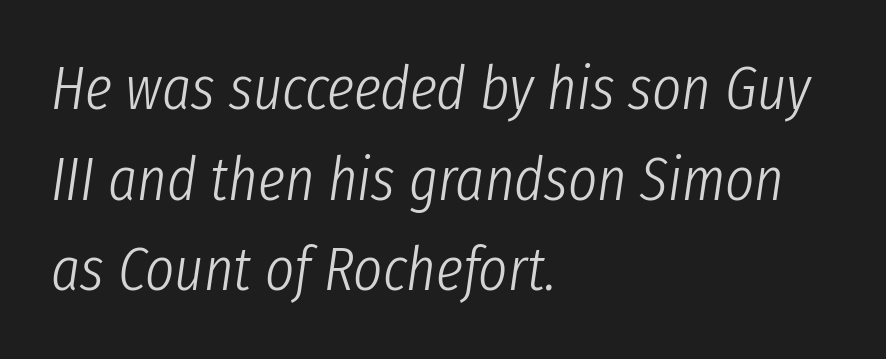
The image shows 62 px light, condensed type, italic (leaning right); set left-aligned, normal line spacing (1.46x), normal letter spacing, not underlined; low stroke contrast and a medium x-height.
